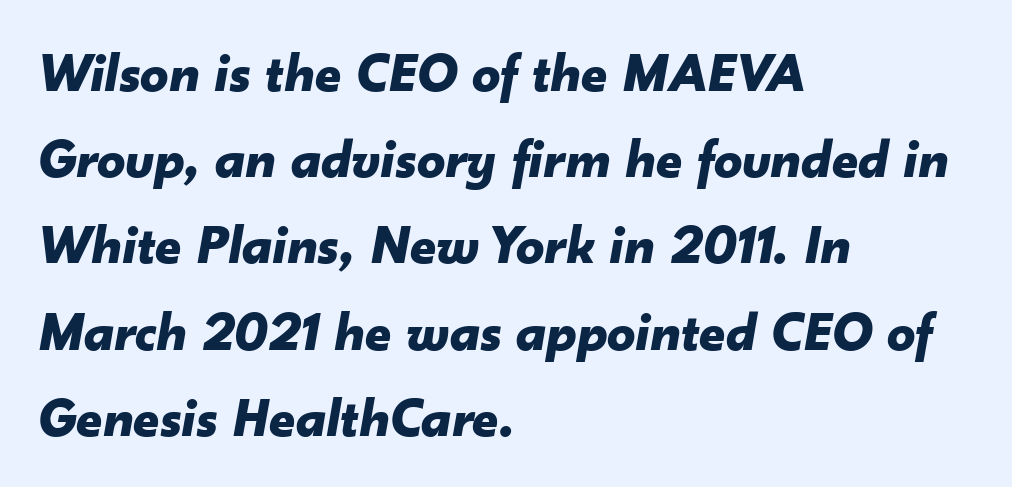
The image shows 56 px bold type, italic (leaning right); set left-aligned, normal line spacing (1.54x), normal letter spacing, not underlined; low stroke contrast and a small x-height.
